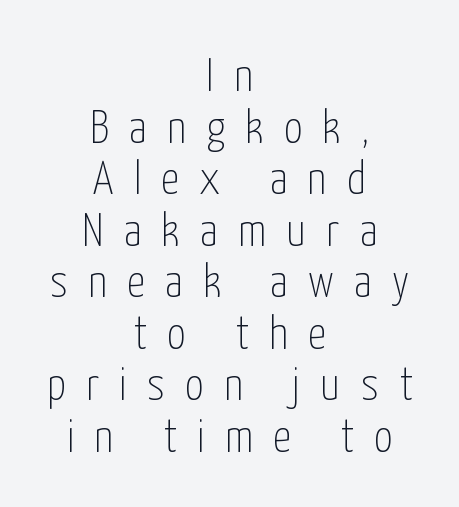
{"serif": "no", "italic": "no", "bold": "no", "weight": "thin", "width": "condensed", "stroke_contrast": "low", "x_height": "medium", "monospaced": "no", "underline": "no", "align": "center", "line_spacing": "tight", "line_spacing_ratio": 1.12, "letter_spacing": "wide", "letter_spacing_em": 0.44, "glyph_px": 46}
